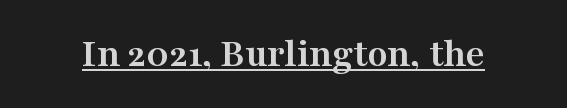
Q: Is the text bold? A: Yes.
Q: Is the text italic (slanted)? A: No, it is upright.
Q: Is the typeface a serif or a sans-serif typeface? A: Serif.
Q: Is the text underlined? A: Yes.
Q: Is the spacing between letters normal or unusually wide? A: Normal.
Q: Width (condensed, normal, or wide)? A: Wide.
Q: Stroke contrast? A: Medium.
Q: x-height? A: Medium.
Q: Monospaced? A: No.
